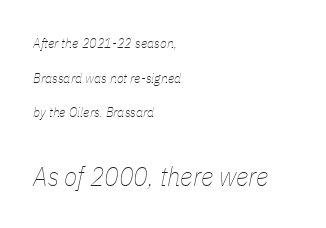
{"italic": "yes", "lean": "right", "slant_degrees": 11, "bold": "no", "underline": "no", "align": "left", "line_spacing": "loose", "line_spacing_ratio": 2.47, "letter_spacing": "normal", "letter_spacing_em": 0.0, "larger_block": "second", "size_ratio": 1.93, "glyph_px": 27}
